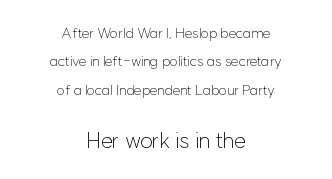
Honestly, the rows look like they've been pulled way apart. The font sits on the lighter half of the weight spectrum, regular included. Short and long lines alike share a common midpoint. Ascenders rise straight up at ninety degrees.
